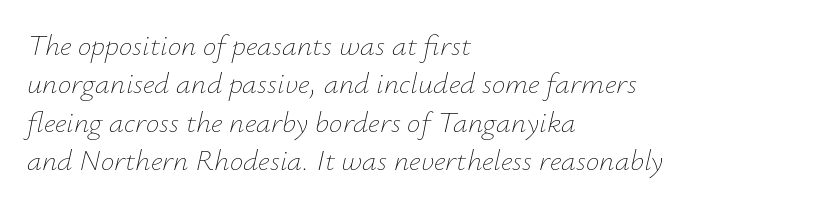
The image shows 30 px thin type, italic (leaning right); set left-aligned, normal line spacing (1.28x), normal letter spacing, not underlined; low stroke contrast and a small x-height.
